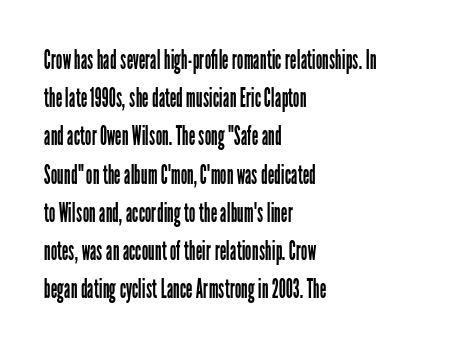
{"italic": "no", "bold": "no", "underline": "no", "align": "left", "line_spacing": "normal", "line_spacing_ratio": 1.47, "letter_spacing": "normal", "letter_spacing_em": 0.0, "glyph_px": 26}
